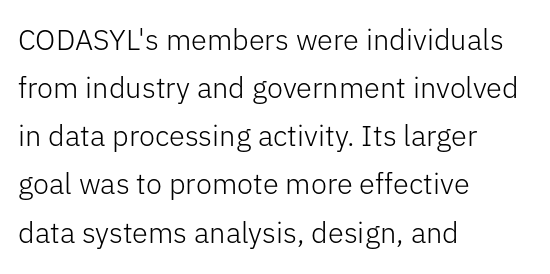
The image shows 29 px light sans-serif type, upright; set left-aligned, normal line spacing (1.66x), normal letter spacing, not underlined; low stroke contrast and a medium x-height.
